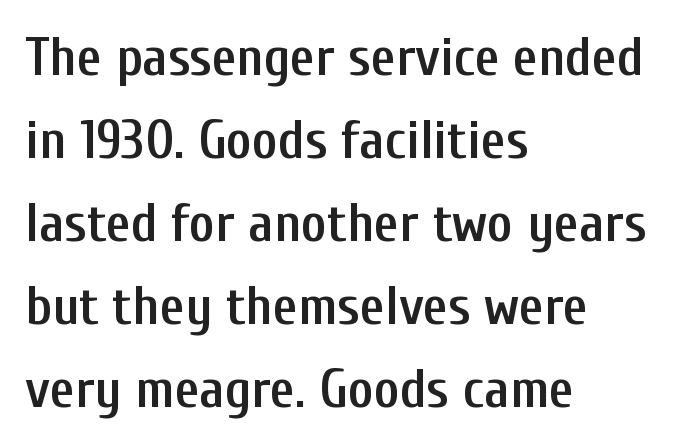
{"serif": "no", "italic": "no", "bold": "semi", "weight": "semibold", "width": "condensed", "stroke_contrast": "low", "x_height": "medium", "monospaced": "no", "underline": "no", "align": "left", "line_spacing": "normal", "line_spacing_ratio": 1.51, "letter_spacing": "normal", "letter_spacing_em": 0.0, "glyph_px": 55}
